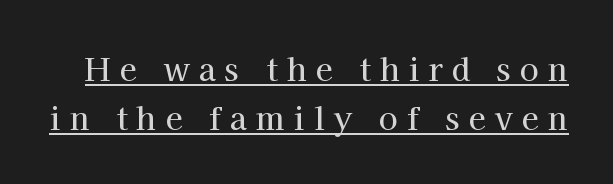
The image shows 31 px serif type, upright; set normal line spacing (1.58x), unusually wide letter spacing (+0.3 em), underlined; high stroke contrast and a medium x-height.
